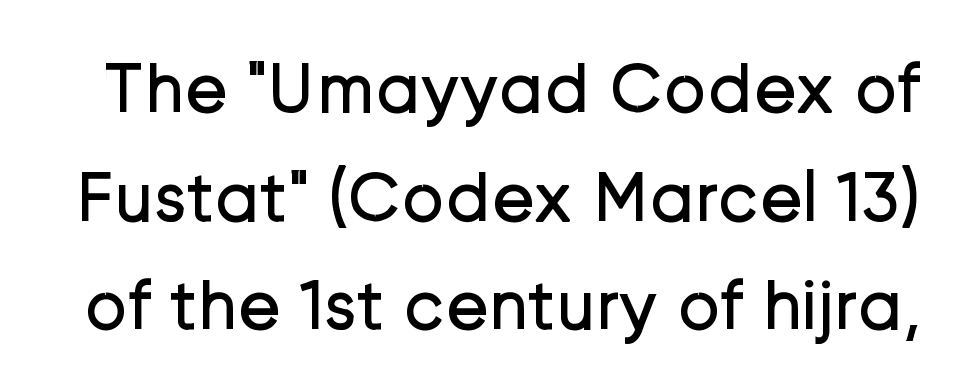
Q: Is the text bold? A: No.
Q: Is the text italic (slanted)? A: No, it is upright.
Q: Is the typeface a serif or a sans-serif typeface? A: Sans-serif.
Q: Is the text underlined? A: No.
Q: Is the spacing between letters normal or unusually wide? A: Normal.
Q: Is the spacing between lines tight, normal or loose? A: Normal.
Q: Width (condensed, normal, or wide)? A: Normal.
Q: Stroke contrast? A: Low.
Q: x-height? A: Medium.
Q: Monospaced? A: No.
